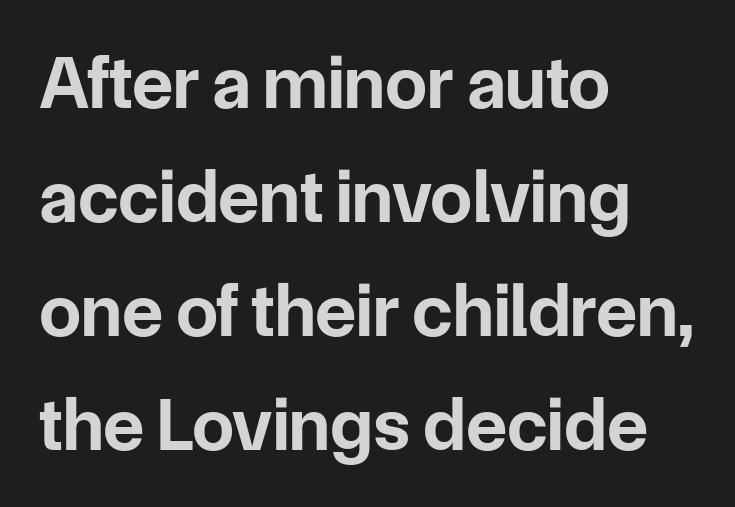
The rendering anchors every line to the left-hand side. Posture: upright roman. Are there feet on the stems? There aren't — it's a sans. As a designer I'd log this as weight 700, bold. Letter spacing: default.
